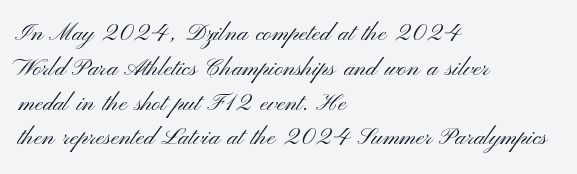
{"bold": "no", "underline": "no", "align": "left", "line_spacing": "normal", "line_spacing_ratio": 1.45, "letter_spacing": "normal", "letter_spacing_em": 0.0, "glyph_px": 24}
